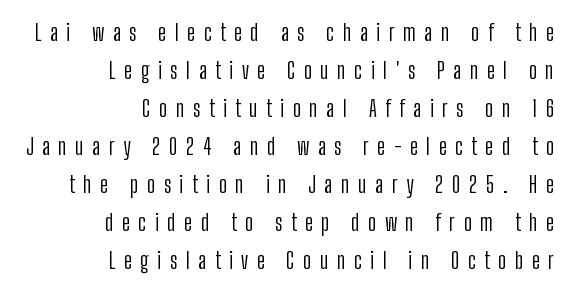
Q: Is the text bold? A: No.
Q: Is the text italic (slanted)? A: No, it is upright.
Q: Is the text underlined? A: No.
Q: How is the paragraph aligned? A: Right-aligned.
Q: Is the spacing between letters normal or unusually wide? A: Unusually wide.
Q: Is the spacing between lines tight, normal or loose? A: Normal.
